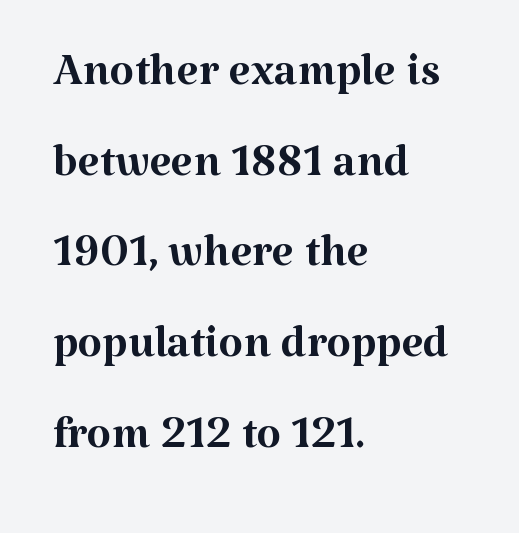
Varying glyph widths throughout — classic text-font behaviour. The designer went with a serif here, giving each stem small feet. The passage shown is not underscored anywhere. Vertically, the passage feels balanced, rows spaced as you'd expect.
